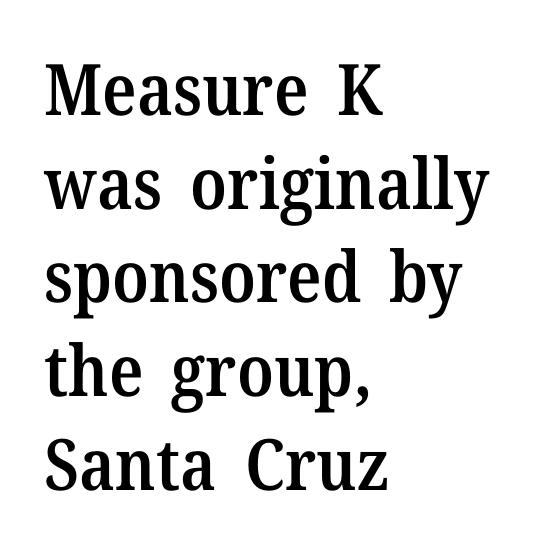
The image shows 71 px semibold serif type, upright; set left-aligned, normal line spacing (1.32x), normal letter spacing, not underlined; medium stroke contrast and a medium x-height.
